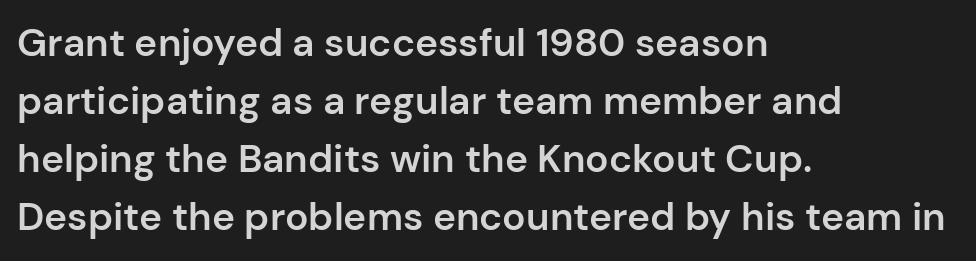
The image shows 39 px semibold sans-serif type, upright; set left-aligned, normal line spacing (1.49x), normal letter spacing, not underlined; low stroke contrast and a medium x-height.
